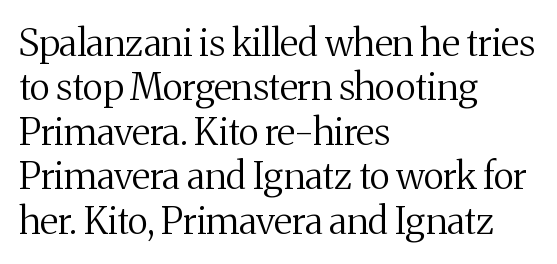
Q: Is the text bold? A: No.
Q: Is the text italic (slanted)? A: No, it is upright.
Q: Is the typeface a serif or a sans-serif typeface? A: Serif.
Q: Is the text underlined? A: No.
Q: How is the paragraph aligned? A: Left-aligned.
Q: Is the spacing between letters normal or unusually wide? A: Normal.
Q: Width (condensed, normal, or wide)? A: Normal.
Q: Stroke contrast? A: Medium.
Q: x-height? A: Medium.
Q: Monospaced? A: No.
